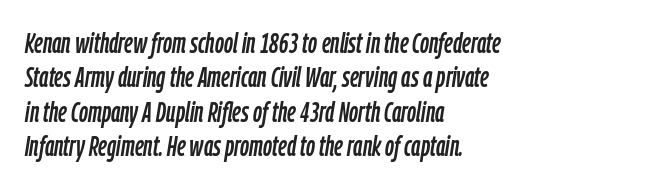
Look at the tracking — it's just the regular setting, nothing added. Descender tails drop into unmarked territory. Character widths vary here, with narrow letters taking less room than wide ones. Left-aligned paragraph, ragged on the right. Slanted lettering throughout.
